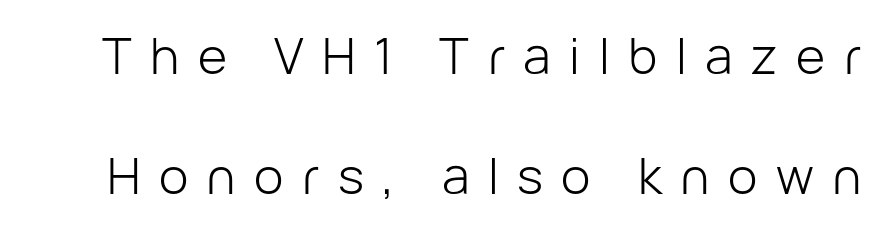
Q: Is the text bold? A: No.
Q: Is the text italic (slanted)? A: No, it is upright.
Q: Is the typeface a serif or a sans-serif typeface? A: Sans-serif.
Q: Is the text underlined? A: No.
Q: Is the spacing between letters normal or unusually wide? A: Unusually wide.
Q: Is the spacing between lines tight, normal or loose? A: Loose.
Q: Width (condensed, normal, or wide)? A: Normal.
Q: Stroke contrast? A: Low.
Q: x-height? A: Medium.
Q: Monospaced? A: No.
